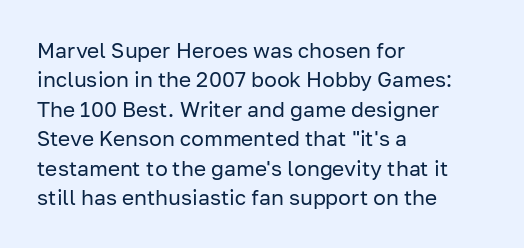
Q: Is the text bold? A: No.
Q: Is the text italic (slanted)? A: No, it is upright.
Q: Is the text underlined? A: No.
Q: How is the paragraph aligned? A: Left-aligned.
Q: Is the spacing between letters normal or unusually wide? A: Normal.
Q: Is the spacing between lines tight, normal or loose? A: Normal.
